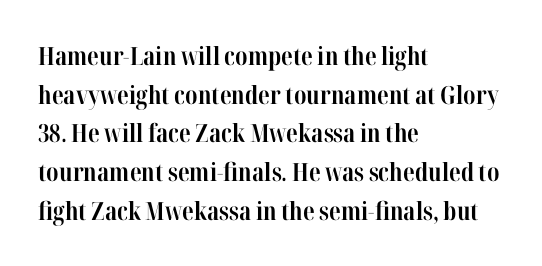
Lines of text with bare space underneath. Default kerning and tracking; the words read as compact shapes. Typeset ragged right — the left edge is the straight one. Regarding leading, the lines here are spaced in the standard way. Every stem runs plumb, perpendicular to the baseline.
